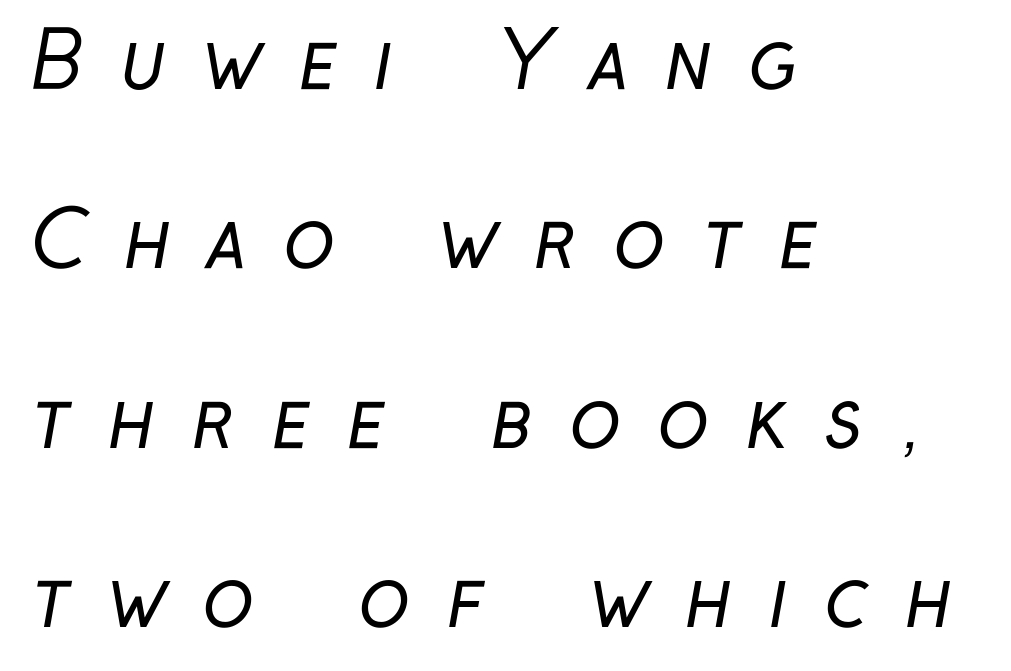
This block would shrink considerably if given ordinary leading; it's expanded now. The strip under each line holds only bare page. Proportional: the letters do not fall into vertical columns. Font category for this specimen: sans-serif. Is the block centered? No — it sits flush against the left margin. There is plenty of visible air inserted between adjacent glyphs.
